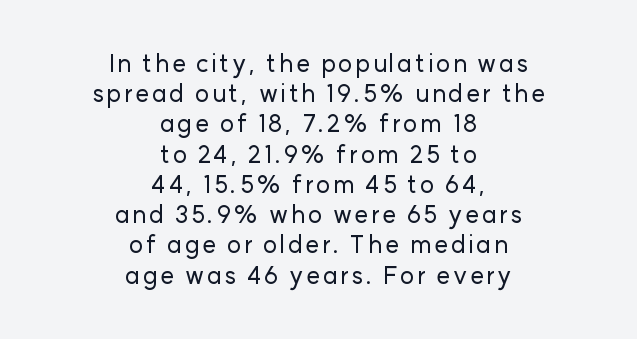
Q: Is the text italic (slanted)? A: No, it is upright.
Q: Is the text underlined? A: No.
Q: How is the paragraph aligned? A: Centered.
Q: Is the spacing between lines tight, normal or loose? A: Normal.
